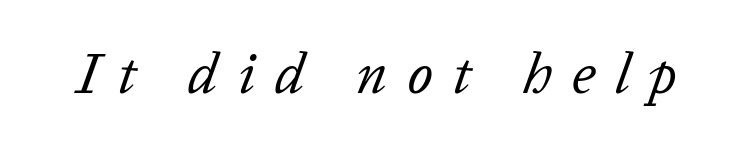
The face used here has a pronounced slope to its letters. Underline: absent. This sample has the flowing, uneven cadence of proportional lettering. Is this a heavy cut? Hardly; it is regular or lighter. Compared with typical body copy, the letter spacing here is much looser.
